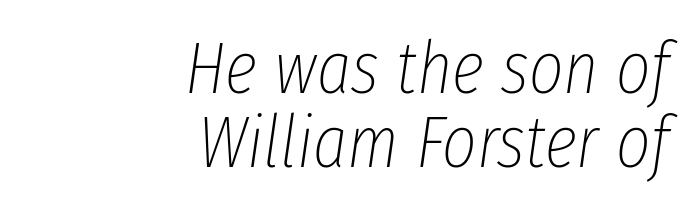
Q: Is the text bold? A: No.
Q: Is the text italic (slanted)? A: Yes, it leans right by about 8 degrees.
Q: Is the text underlined? A: No.
Q: How is the paragraph aligned? A: Right-aligned.
Q: Is the spacing between letters normal or unusually wide? A: Normal.
Q: Is the spacing between lines tight, normal or loose? A: Tight.
Q: Width (condensed, normal, or wide)? A: Condensed.
Q: Stroke contrast? A: Low.
Q: x-height? A: Medium.
Q: Monospaced? A: No.
